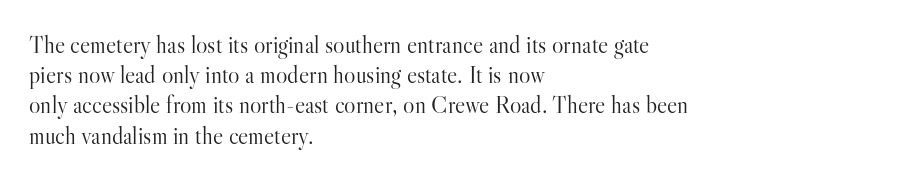
The weight would be labelled regular, book, light, or lighter still. Every stem runs plumb, perpendicular to the baseline. Descender tails drop into unmarked territory. One glance says typical: line gaps are just what's usual.
